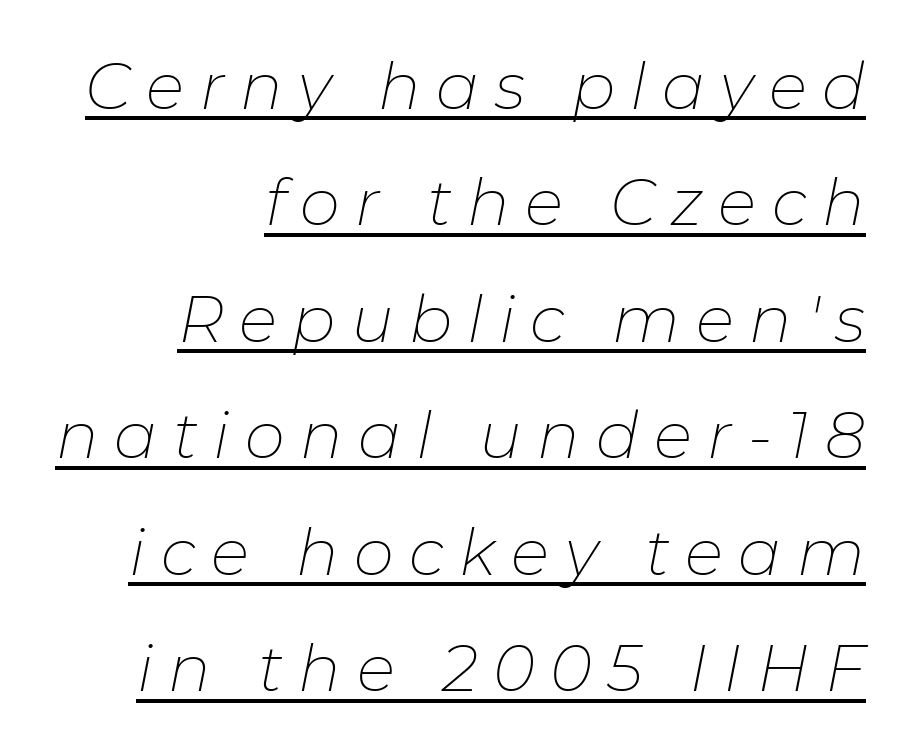
Display-style spreading of the glyphs; the letterfit is very open. Each letter keeps its own natural width here, so spacing adapts to shape. The weight would be labelled regular, book, light, or lighter still. The rendering uses the underline text-decoration. Tall strokes in this sample are angled rather than plumb. Line endings align vertically; line beginnings do not.
